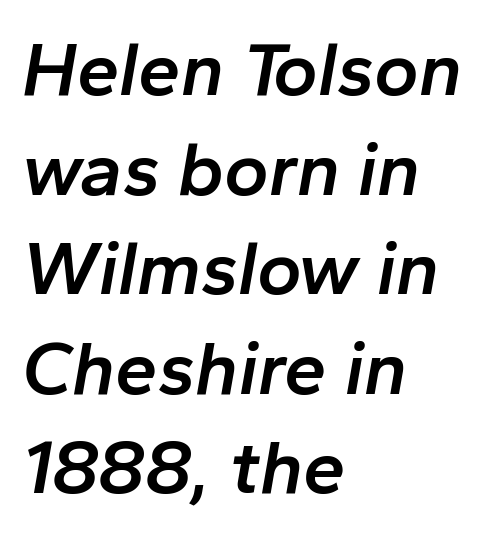
The leading is moderate, giving the passage an even texture. Where is the straight margin? On the left. Looking at the ascenders, they clearly lean. Glance below the letters and you will spot only blank space.
